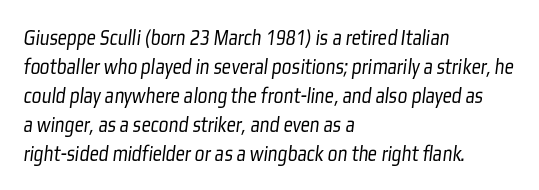
{"bold": "no", "underline": "no", "align": "left", "line_spacing": "normal", "line_spacing_ratio": 1.26, "letter_spacing": "normal", "letter_spacing_em": 0.0, "glyph_px": 23}
